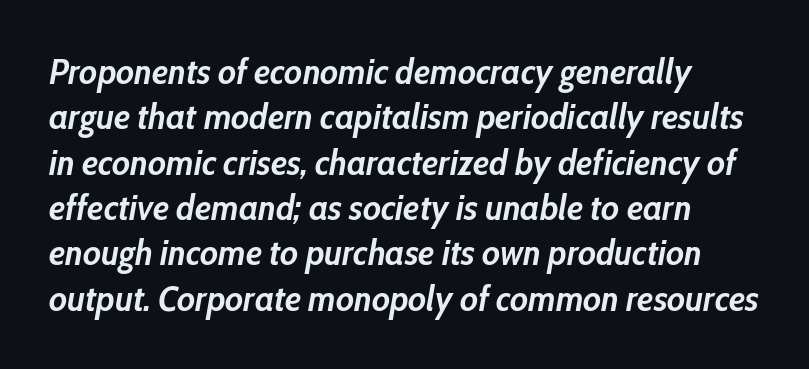
The image shows 36 px semibold, condensed type, italic (leaning right); set normal line spacing (1.26x), normal letter spacing, not underlined; low stroke contrast and a medium x-height.
